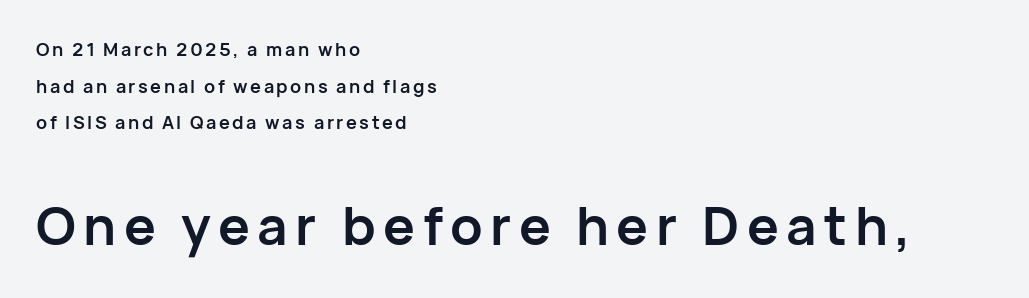
The image shows 53 px semibold sans-serif type, upright; set left-aligned, loose line spacing (2.03x), not underlined; the second (bottom) block is 2.94x larger; low stroke contrast and a medium x-height.
